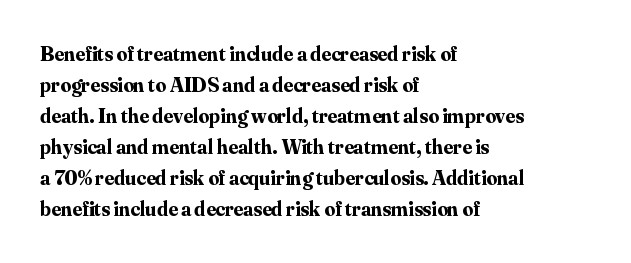
Q: Is the text bold? A: Yes.
Q: Is the text italic (slanted)? A: No, it is upright.
Q: Is the text underlined? A: No.
Q: How is the paragraph aligned? A: Left-aligned.
Q: Is the spacing between letters normal or unusually wide? A: Normal.
Q: Is the spacing between lines tight, normal or loose? A: Normal.
